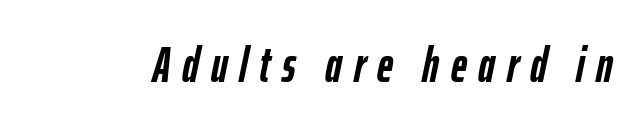
Q: Is the text bold? A: Yes.
Q: Is the text italic (slanted)? A: Yes, it leans right by about 12 degrees.
Q: Is the text underlined? A: No.
Q: Is the spacing between letters normal or unusually wide? A: Unusually wide.
Q: Width (condensed, normal, or wide)? A: Condensed.
Q: Stroke contrast? A: Low.
Q: x-height? A: Medium.
Q: Monospaced? A: No.
